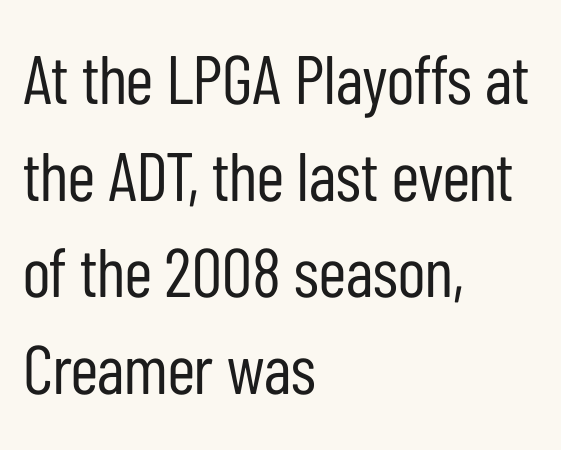
The image shows 69 px regular-weight, condensed sans-serif type, upright; set left-aligned, normal line spacing (1.4x), normal letter spacing, not underlined; low stroke contrast and a medium x-height.
